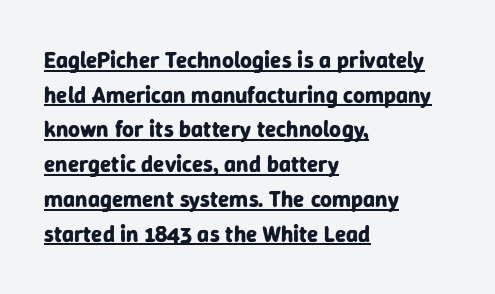
Q: Is the text bold? A: Yes.
Q: Is the text italic (slanted)? A: No, it is upright.
Q: Is the text underlined? A: Yes.
Q: How is the paragraph aligned? A: Left-aligned.
Q: Is the spacing between letters normal or unusually wide? A: Normal.
Q: Is the spacing between lines tight, normal or loose? A: Normal.
